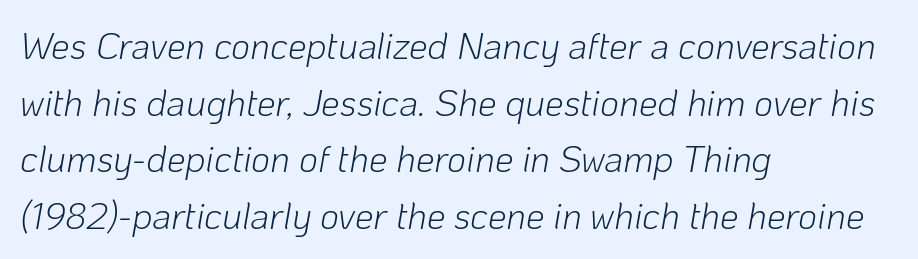
The image shows 37 px light type, italic (leaning right); set left-aligned, normal line spacing (1.53x), normal letter spacing, not underlined; low stroke contrast and a medium x-height.
